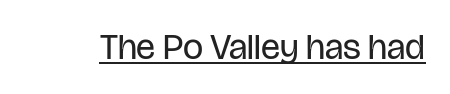
Q: Is the text bold? A: No.
Q: Is the text italic (slanted)? A: No, it is upright.
Q: Is the typeface a serif or a sans-serif typeface? A: Sans-serif.
Q: Is the text underlined? A: Yes.
Q: Is the spacing between letters normal or unusually wide? A: Normal.
Q: Width (condensed, normal, or wide)? A: Condensed.
Q: Stroke contrast? A: Low.
Q: x-height? A: Large.
Q: Monospaced? A: No.
